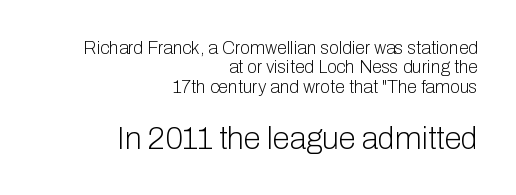
Q: Is the text bold? A: No.
Q: Is the text italic (slanted)? A: No, it is upright.
Q: Is the typeface a serif or a sans-serif typeface? A: Sans-serif.
Q: Is the text underlined? A: No.
Q: How is the paragraph aligned? A: Right-aligned.
Q: Is the spacing between letters normal or unusually wide? A: Normal.
Q: Is the spacing between lines tight, normal or loose? A: Tight.
Q: Which block of text is set in a larger size, the first (top) or the second (bottom)? A: The second (bottom) one.
Q: Width (condensed, normal, or wide)? A: Normal.
Q: Stroke contrast? A: Low.
Q: x-height? A: Medium.
Q: Monospaced? A: No.
